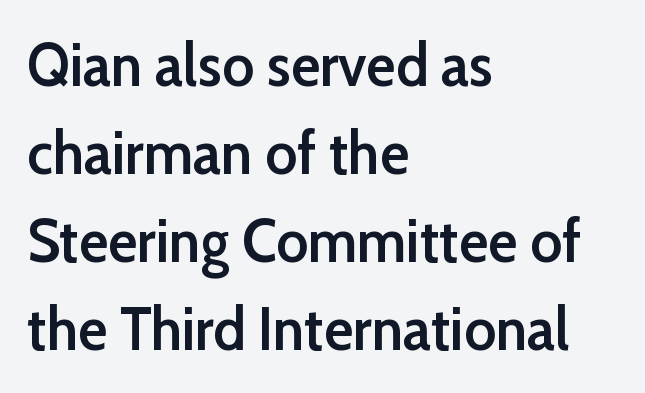
The image shows 61 px semibold sans-serif type, upright; set left-aligned, normal line spacing (1.44x), normal letter spacing, not underlined; low stroke contrast and a medium x-height.
